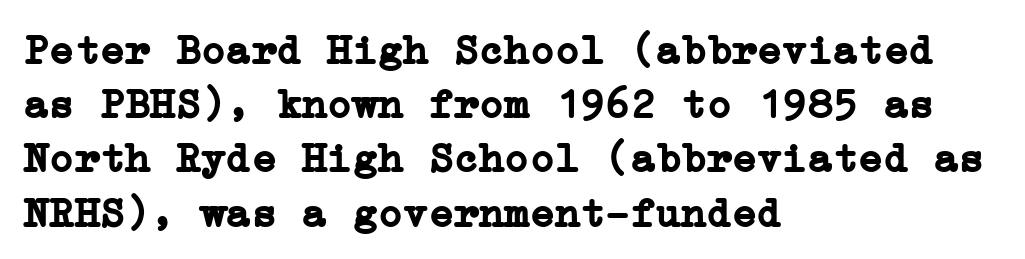
Q: Is the text bold? A: Yes.
Q: Is the text italic (slanted)? A: No, it is upright.
Q: Is the typeface a serif or a sans-serif typeface? A: Serif.
Q: Is the text underlined? A: No.
Q: How is the paragraph aligned? A: Left-aligned.
Q: Is the spacing between letters normal or unusually wide? A: Normal.
Q: Is the spacing between lines tight, normal or loose? A: Normal.
Q: Width (condensed, normal, or wide)? A: Normal.
Q: Stroke contrast? A: Low.
Q: x-height? A: Medium.
